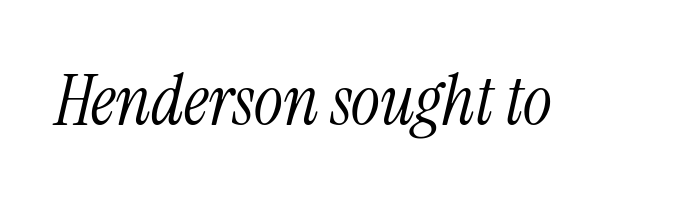
{"serif": "yes", "italic": "yes", "lean": "right", "slant_degrees": 13, "bold": "no", "weight": "light", "width": "condensed", "stroke_contrast": "medium", "x_height": "medium", "monospaced": "no", "underline": "no", "letter_spacing": "normal", "letter_spacing_em": 0.0, "glyph_px": 69}
